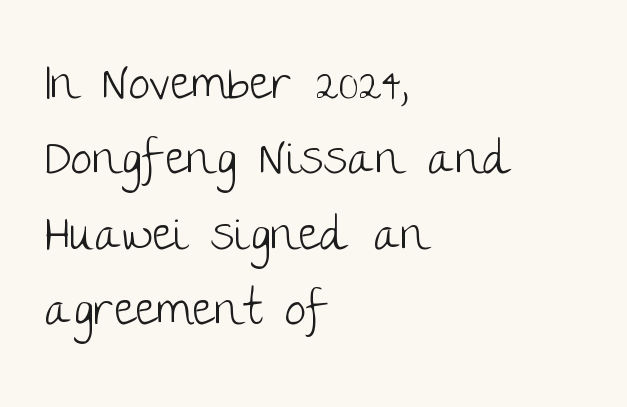
The image shows 48 px light sans-serif type, upright; set left-aligned, normal line spacing (1.57x), normal letter spacing, not underlined; low stroke contrast and a large x-height.
